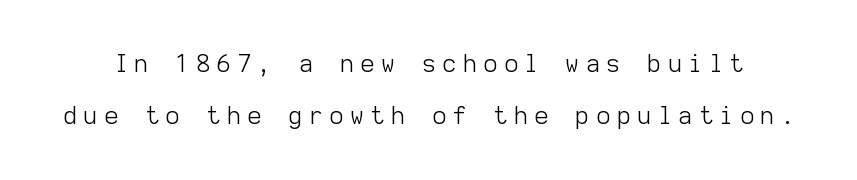
{"italic": "no", "bold": "no", "underline": "no", "line_spacing": "loose", "line_spacing_ratio": 2.17, "letter_spacing": "wide", "letter_spacing_em": 0.28, "glyph_px": 24}
